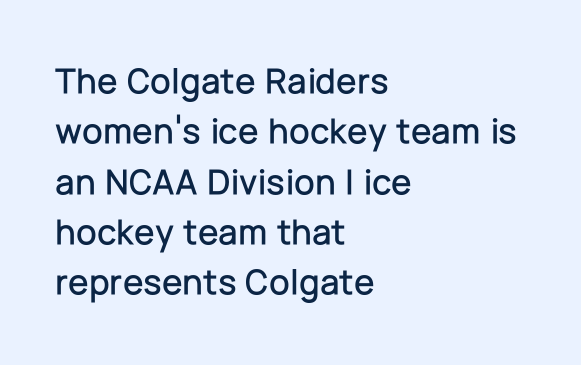
{"serif": "no", "italic": "no", "width": "normal", "stroke_contrast": "low", "x_height": "medium", "monospaced": "no", "underline": "no", "align": "left", "line_spacing": "normal", "line_spacing_ratio": 1.36, "letter_spacing": "normal", "letter_spacing_em": 0.0, "glyph_px": 37}
